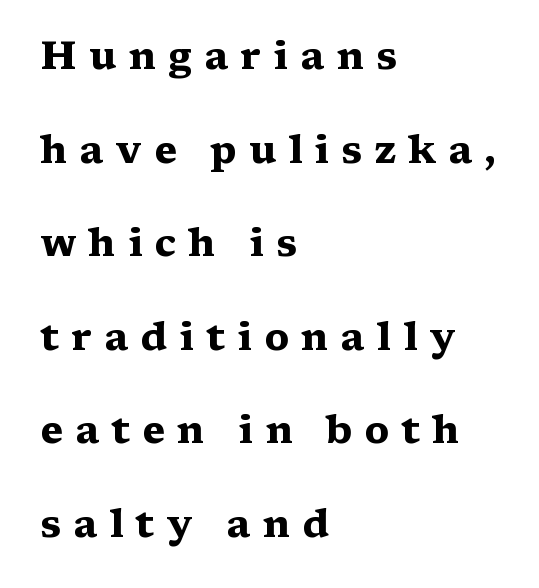
{"serif": "yes", "italic": "no", "bold": "yes", "weight": "heavy", "width": "wide", "stroke_contrast": "medium", "x_height": "medium", "monospaced": "no", "underline": "no", "align": "left", "line_spacing": "loose", "line_spacing_ratio": 2.4, "letter_spacing": "wide", "letter_spacing_em": 0.31, "glyph_px": 39}
